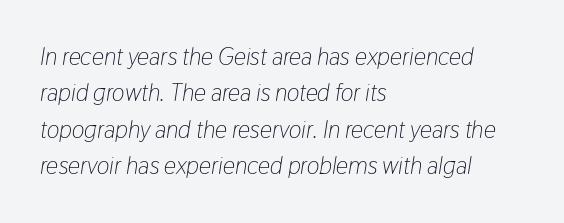
Layout note: lines flush left. In terms of posture, this sample is oblique. The strip under each line holds only bare page. A typesetter would call this leading conventional body-copy spacing.
